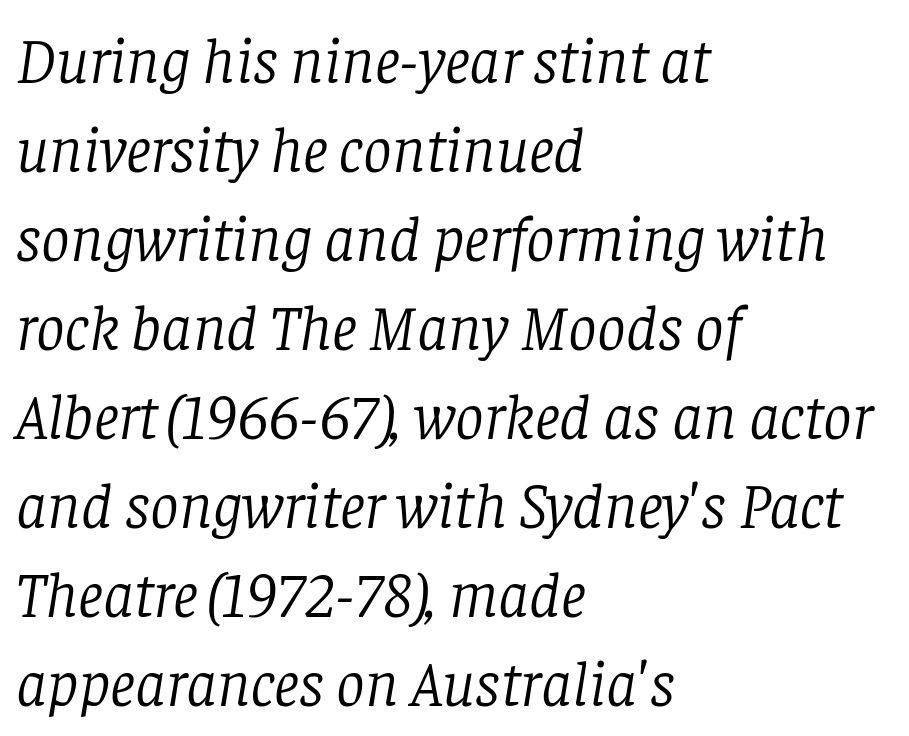
How are the letters spaced? Ordinarily, with no added tracking. Emphasis-style slanted type is in use. Regarding serifs, this sample has them. Descender tails drop into unmarked territory. A typesetter would call this proportional, since set widths differ per character. Every row of glyphs begins at an identical x-position on the left.
